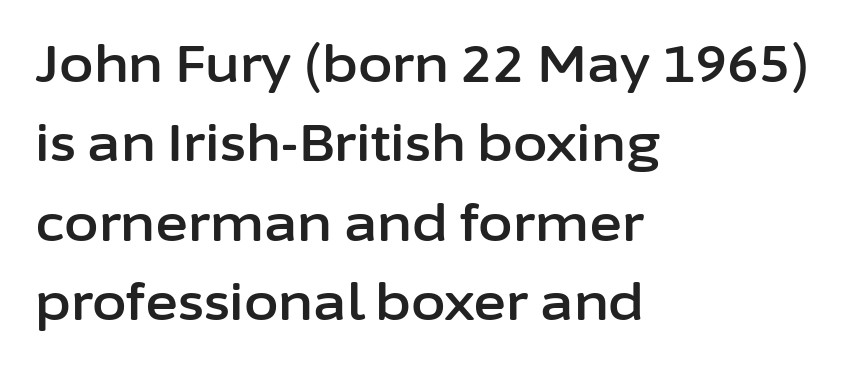
Q: Is the text italic (slanted)? A: No, it is upright.
Q: Is the typeface a serif or a sans-serif typeface? A: Sans-serif.
Q: Is the text underlined? A: No.
Q: How is the paragraph aligned? A: Left-aligned.
Q: Is the spacing between letters normal or unusually wide? A: Normal.
Q: Is the spacing between lines tight, normal or loose? A: Normal.
Q: Width (condensed, normal, or wide)? A: Normal.
Q: Stroke contrast? A: Low.
Q: x-height? A: Medium.
Q: Monospaced? A: No.
